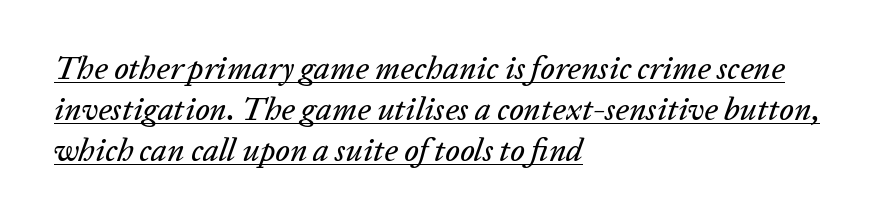
The image shows 32 px text type, italic (leaning right); set left-aligned, normal line spacing (1.28x), normal letter spacing, underlined; low stroke contrast and a medium x-height.
